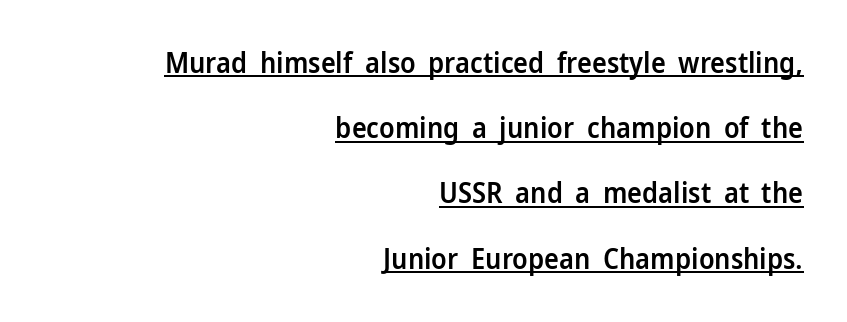
Q: Is the text bold? A: Semi-bold.
Q: Is the text italic (slanted)? A: No, it is upright.
Q: Is the typeface a serif or a sans-serif typeface? A: Sans-serif.
Q: Is the text underlined? A: Yes.
Q: How is the paragraph aligned? A: Right-aligned.
Q: Is the spacing between letters normal or unusually wide? A: Normal.
Q: Is the spacing between lines tight, normal or loose? A: Loose.
Q: Width (condensed, normal, or wide)? A: Normal.
Q: Stroke contrast? A: Low.
Q: x-height? A: Medium.
Q: Monospaced? A: No.
